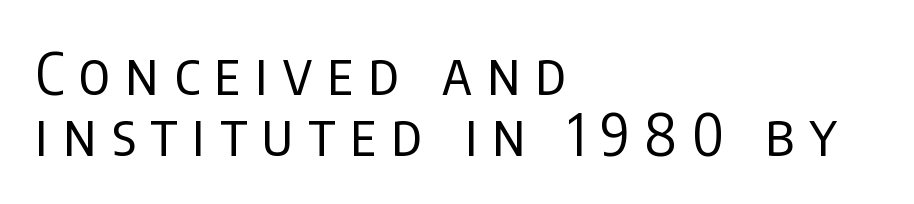
The image shows 58 px regular-weight, condensed sans-serif type, upright; set left-aligned, tight line spacing (1.05x), unusually wide letter spacing (+0.26 em), not underlined; low stroke contrast and a large x-height.
